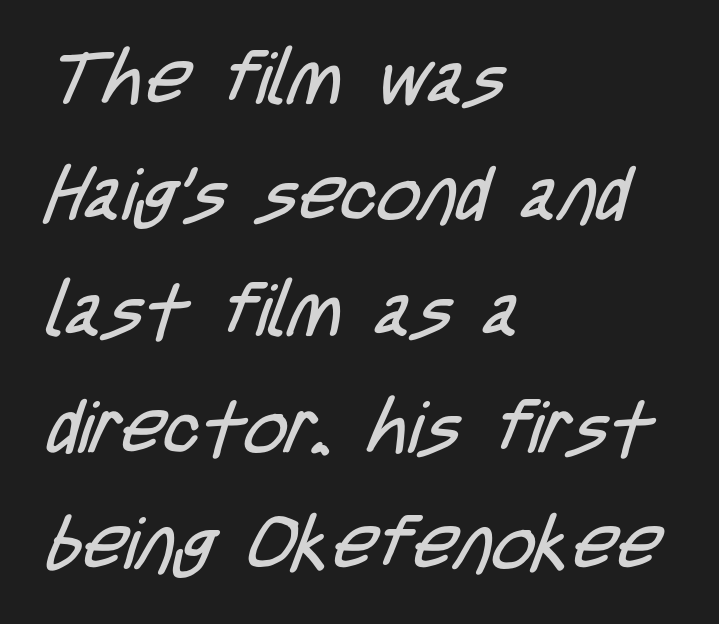
These lines sit exactly where default settings would place them. Does the type have serifs? No, each stem ends abruptly. Ink coverage per letter is moderate at most. Line beginnings align vertically; line endings do not. Nothing unusual about the tracking: characters are spaced as the font intends.
